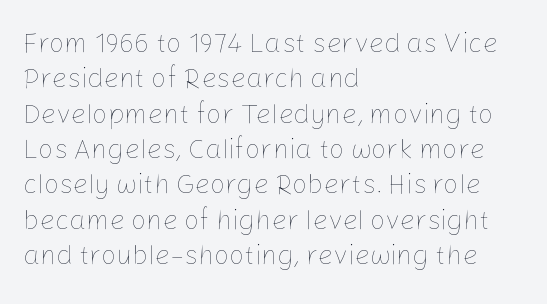
Q: Is the text bold? A: No.
Q: Is the text italic (slanted)? A: No, it is upright.
Q: Is the text underlined? A: No.
Q: How is the paragraph aligned? A: Left-aligned.
Q: Is the spacing between letters normal or unusually wide? A: Normal.
Q: Is the spacing between lines tight, normal or loose? A: Normal.
